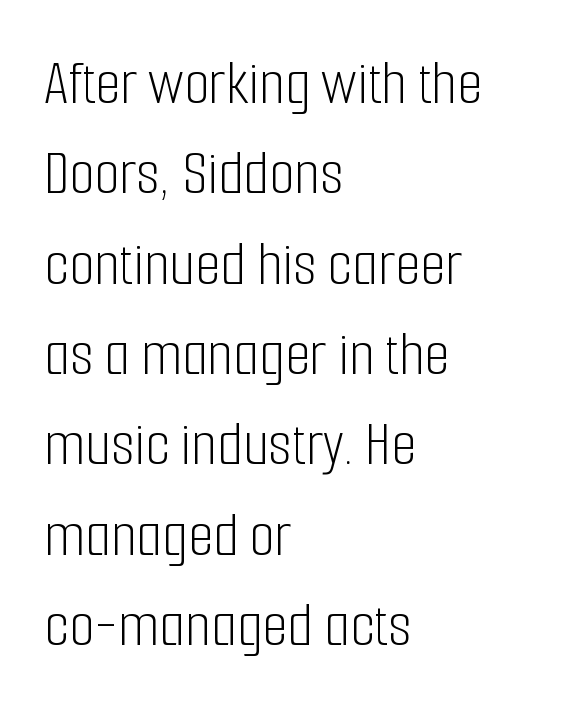
This is roman type, the default non-slanted kind. A typesetter would call this proportional, since set widths differ per character. How are the letters spaced? Ordinarily, with no added tracking. Honestly, there is no underline to notice here at all. Short and long lines alike share a common starting point at left.
